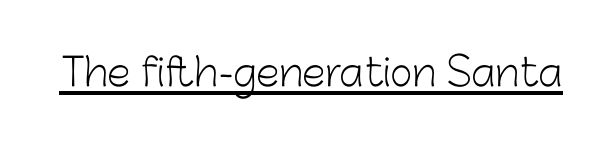
Q: Is the text bold? A: No.
Q: Is the text italic (slanted)? A: No, it is upright.
Q: Is the typeface a serif or a sans-serif typeface? A: Sans-serif.
Q: Is the text underlined? A: Yes.
Q: Is the spacing between letters normal or unusually wide? A: Normal.
Q: Width (condensed, normal, or wide)? A: Normal.
Q: Stroke contrast? A: Low.
Q: x-height? A: Medium.
Q: Monospaced? A: No.
